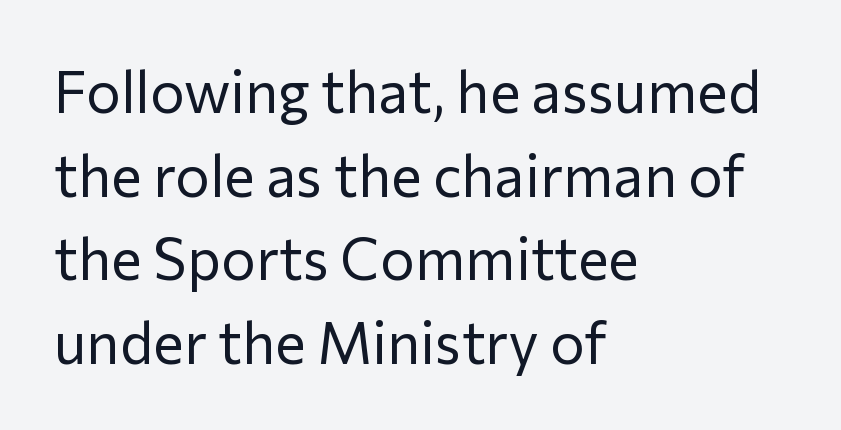
Q: Is the text bold? A: No.
Q: Is the text italic (slanted)? A: No, it is upright.
Q: Is the typeface a serif or a sans-serif typeface? A: Sans-serif.
Q: Is the text underlined? A: No.
Q: How is the paragraph aligned? A: Left-aligned.
Q: Is the spacing between letters normal or unusually wide? A: Normal.
Q: Is the spacing between lines tight, normal or loose? A: Normal.
Q: Width (condensed, normal, or wide)? A: Normal.
Q: Stroke contrast? A: Low.
Q: x-height? A: Medium.
Q: Monospaced? A: No.
